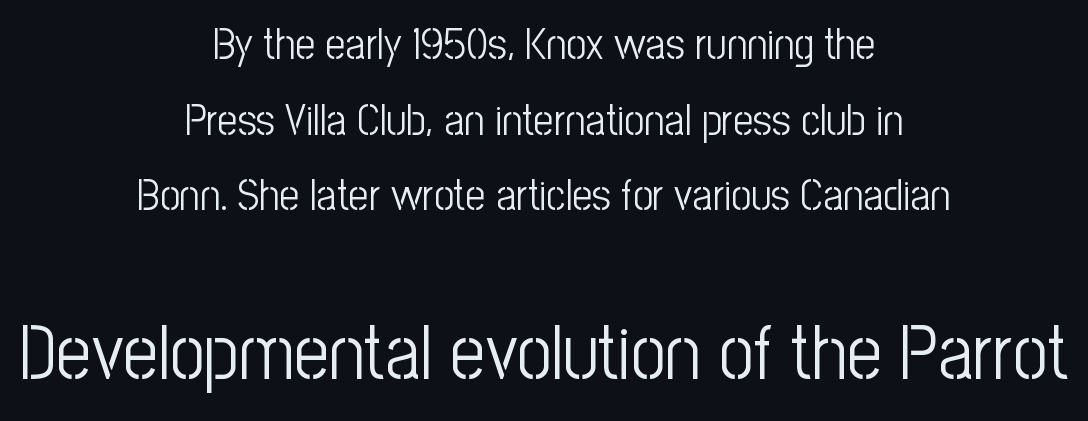
Q: Is the text bold? A: No.
Q: Is the text italic (slanted)? A: No, it is upright.
Q: Is the typeface a serif or a sans-serif typeface? A: Sans-serif.
Q: Is the text underlined? A: No.
Q: How is the paragraph aligned? A: Centered.
Q: Is the spacing between letters normal or unusually wide? A: Normal.
Q: Which block of text is set in a larger size, the first (top) or the second (bottom)? A: The second (bottom) one.
Q: Width (condensed, normal, or wide)? A: Condensed.
Q: Stroke contrast? A: Low.
Q: x-height? A: Medium.
Q: Monospaced? A: No.
